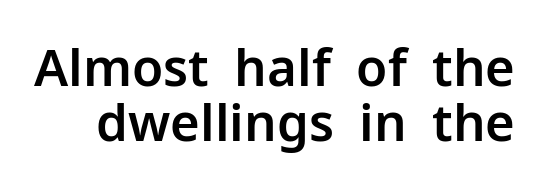
{"serif": "no", "italic": "no", "width": "normal", "stroke_contrast": "low", "x_height": "medium", "monospaced": "no", "underline": "no", "line_spacing": "tight", "line_spacing_ratio": 1.07, "letter_spacing": "normal", "letter_spacing_em": 0.0, "glyph_px": 51}
